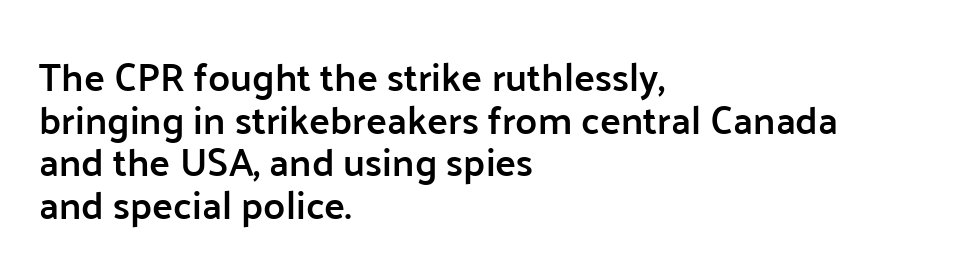
The image shows 39 px semibold sans-serif type, upright; set left-aligned, tight line spacing (1.09x), normal letter spacing, not underlined; low stroke contrast and a medium x-height.
